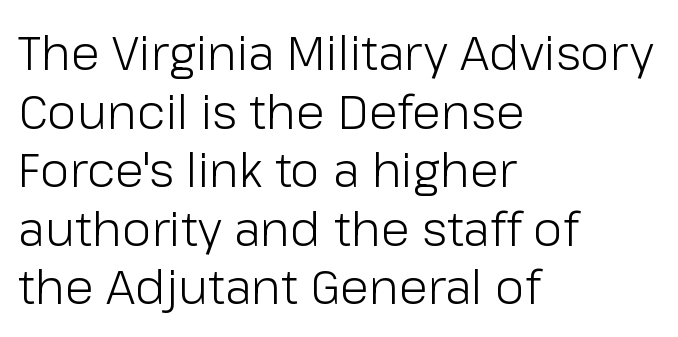
The image shows 48 px light sans-serif type, upright; set left-aligned, line spacing 1.22x, normal letter spacing, not underlined; low stroke contrast and a medium x-height.
